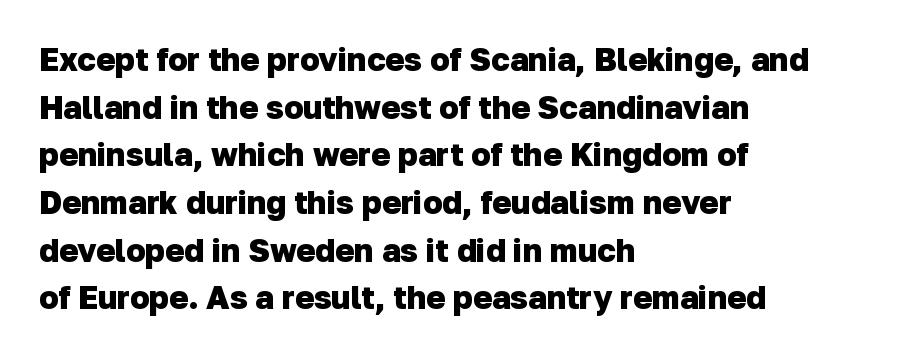
Q: Is the text bold? A: Yes.
Q: Is the typeface a serif or a sans-serif typeface? A: Sans-serif.
Q: Is the text underlined? A: No.
Q: How is the paragraph aligned? A: Left-aligned.
Q: Is the spacing between letters normal or unusually wide? A: Normal.
Q: Is the spacing between lines tight, normal or loose? A: Normal.
Q: Width (condensed, normal, or wide)? A: Normal.
Q: Stroke contrast? A: Low.
Q: x-height? A: Medium.
Q: Monospaced? A: No.
